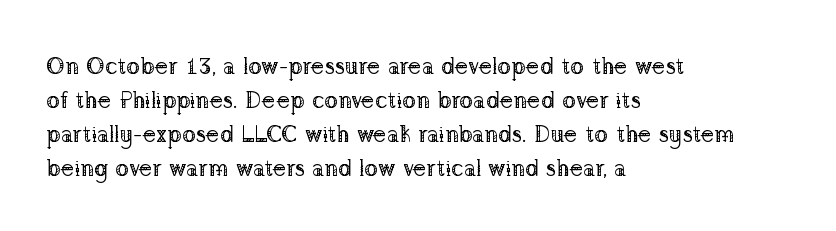
The type sits square on the baseline with zero lean. Stem width sits at or under what a default text font uses. Horizontally, the lines are justified to the leading edge only. This sample keeps an unexceptional amount of space between lines. The space beneath each line is pristine and unruled. There is no visible air inserted between adjacent glyphs.
